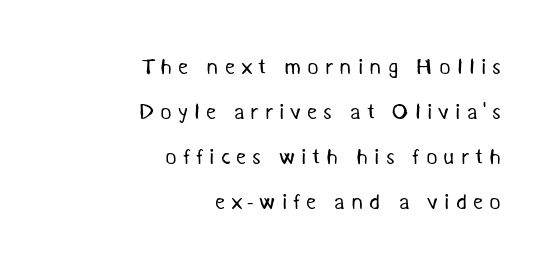
The image shows 22 px text type; set right-aligned, loose line spacing (2.05x), unusually wide letter spacing (+0.27 em), not underlined.
